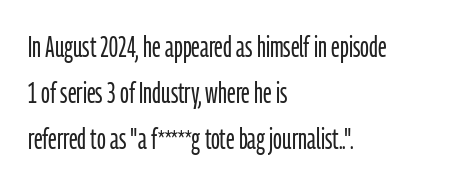
The line texture is even and compact thanks to regular tracking. The passage shown is typed in a proportional face where columns would drift. In CSS terms this would be text-align: left. Letters have the restrained weight of plain body copy at most. A bare baseline throughout the passage.
